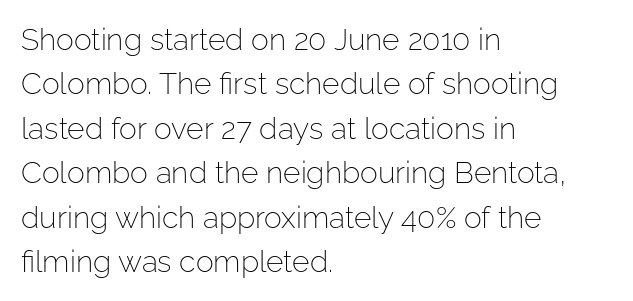
Check where the strokes stop: nothing finishes them off — pure sans. The rag falls on the right side of this text block. Posture: straight, roman, zero tilt. Bold? No — there's no thickening of the strokes. Each letter keeps its own natural width here, so spacing adapts to shape.
